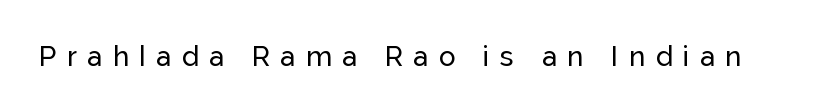
Varying glyph widths throughout — classic text-font behaviour. Each letter's strokes conclude bluntly, with no projecting serifs. The specimen omits any rule beneath the text block's lines. Look at the tracking — it's clearly loosened, letters drifting apart. Quick note: not italic, upright.
